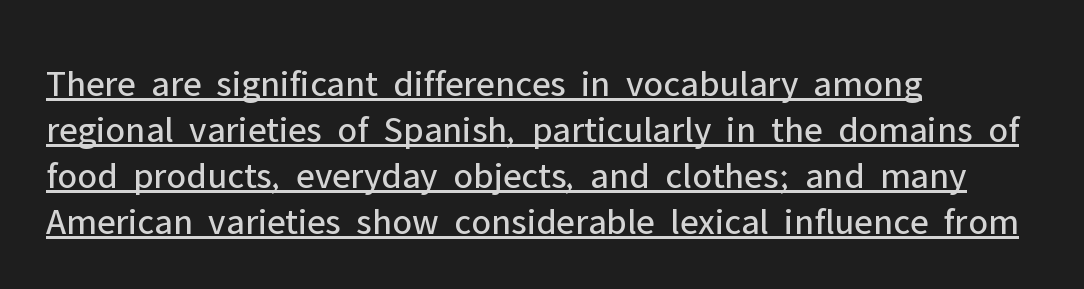
Nope, no serifs anywhere on these letters. Note the varied advance widths — an 'i' is clearly narrower than an 'm'. Every row of glyphs begins at an identical x-position on the left. Looks like someone drew a line under every word here. The face looks like a standard text weight, possibly lighter.
